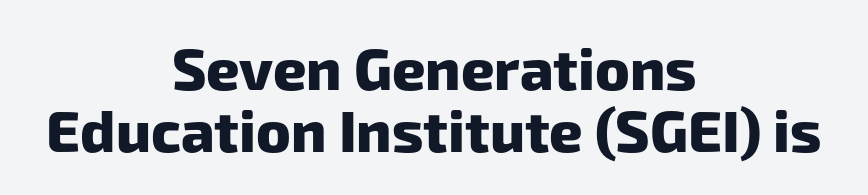
The image shows 58 px heavy sans-serif type; set centered, tight line spacing (1.07x), normal letter spacing, not underlined; low stroke contrast and a medium x-height.
